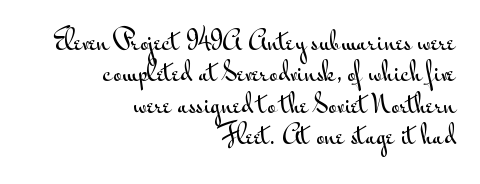
Q: Is the text underlined? A: No.
Q: How is the paragraph aligned? A: Right-aligned.
Q: Is the spacing between letters normal or unusually wide? A: Normal.
Q: Is the spacing between lines tight, normal or loose? A: Normal.
